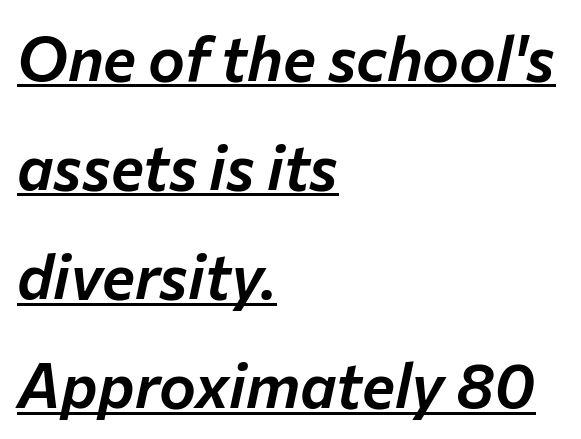
{"italic": "yes", "lean": "right", "slant_degrees": 12, "width": "normal", "stroke_contrast": "low", "x_height": "medium", "monospaced": "no", "underline": "yes", "align": "left", "line_spacing_ratio": 1.76, "letter_spacing": "normal", "letter_spacing_em": 0.0, "glyph_px": 62}
